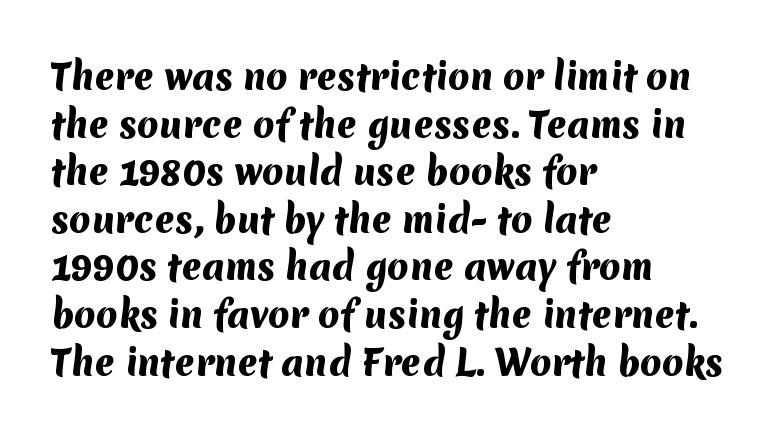
Line spacing here is normal. Font category for this specimen: sans-serif. The area under the type is left untouched. A typesetter would call this proportional, since set widths differ per character. The paragraph shown leans on its left margin. The strokes are fattened all the way to bold.
